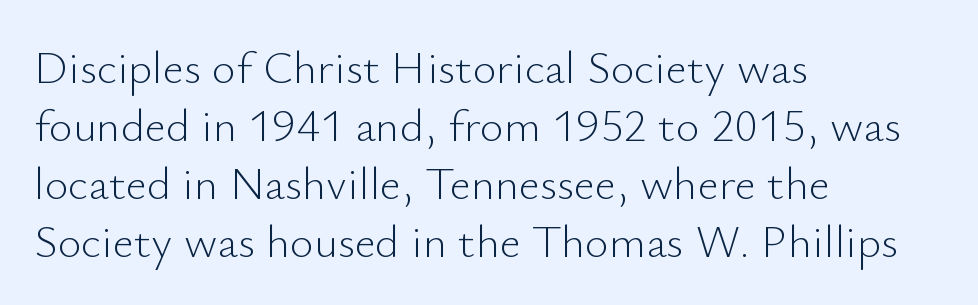
Nothing heavy about these letters — not bold at all. Summary of vertical rhythm: regular, with standard interline spacing. Look at the bottom of the vertical strokes: they stop flat, with no serifs. The letters advance in unequal steps, a hallmark of proportional type. Short note: letters normally spaced. The letters stand upright; this is a roman face.
